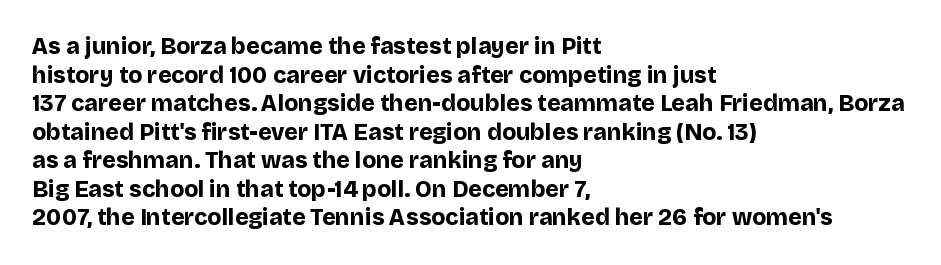
{"italic": "no", "bold": "yes", "underline": "no", "align": "left", "line_spacing_ratio": 1.24, "letter_spacing": "normal", "letter_spacing_em": 0.0, "glyph_px": 23}
